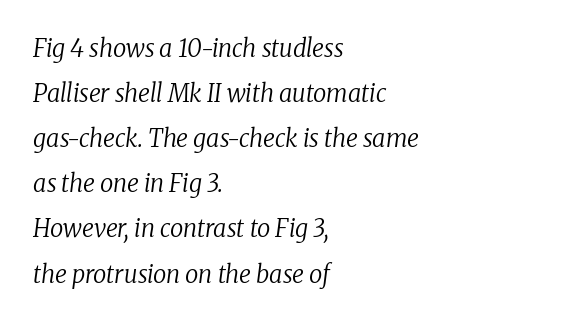
{"italic": "yes", "lean": "right", "slant_degrees": 8, "bold": "no", "underline": "no", "align": "left", "line_spacing_ratio": 1.88, "letter_spacing": "normal", "letter_spacing_em": 0.0, "glyph_px": 24}
